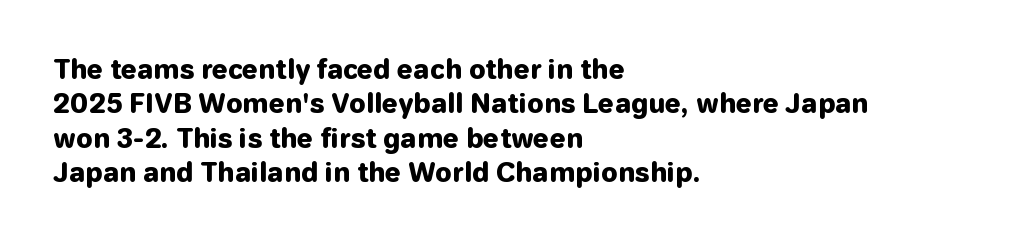
Q: Is the text bold? A: Yes.
Q: Is the text italic (slanted)? A: No, it is upright.
Q: Is the text underlined? A: No.
Q: How is the paragraph aligned? A: Left-aligned.
Q: Is the spacing between letters normal or unusually wide? A: Normal.
Q: Is the spacing between lines tight, normal or loose? A: Normal.
